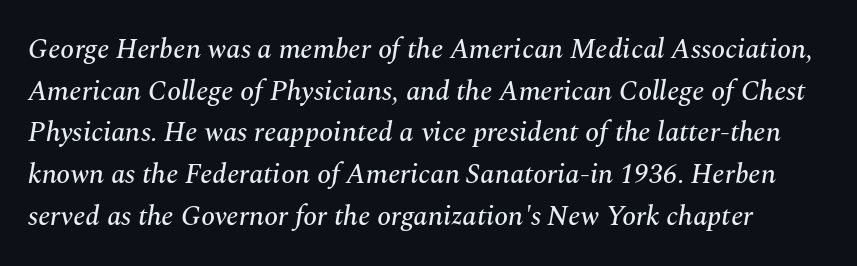
Q: Is the text italic (slanted)? A: Yes, it leans right by about 10 degrees.
Q: Is the typeface a serif or a sans-serif typeface? A: Serif.
Q: Is the text underlined? A: No.
Q: Is the spacing between letters normal or unusually wide? A: Normal.
Q: Is the spacing between lines tight, normal or loose? A: Normal.
Q: Width (condensed, normal, or wide)? A: Normal.
Q: Stroke contrast? A: Medium.
Q: x-height? A: Medium.
Q: Monospaced? A: No.
